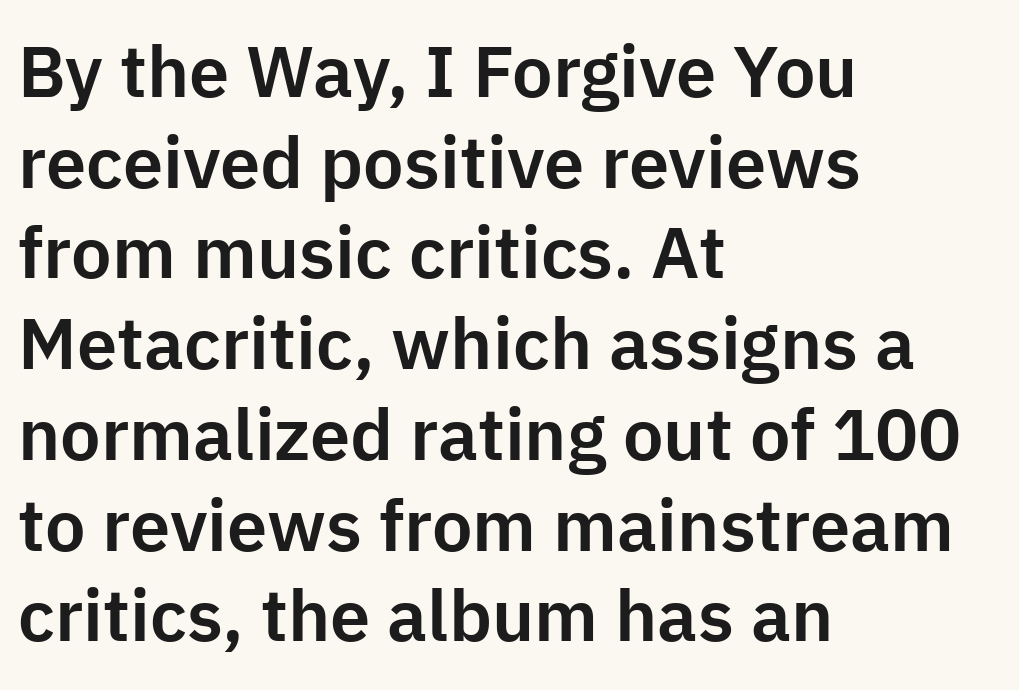
{"serif": "no", "italic": "no", "width": "normal", "stroke_contrast": "low", "x_height": "medium", "monospaced": "no", "underline": "no", "align": "left", "line_spacing": "normal", "line_spacing_ratio": 1.26, "letter_spacing": "normal", "letter_spacing_em": 0.0, "glyph_px": 72}
